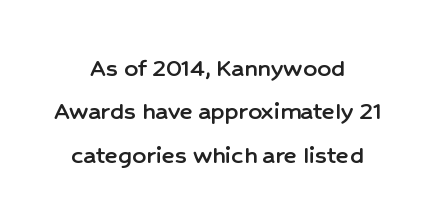
Every stem runs plumb, perpendicular to the baseline. Alignment: centered. You could call the tracking neutral — neither tight nor loose. A clean baseline with only descenders dipping below it. Does the leading feel generous? No, just average.
